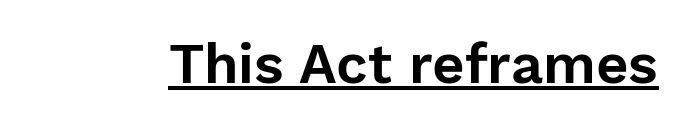
The image shows 56 px sans-serif type, upright; set normal letter spacing, underlined; low stroke contrast and a medium x-height.
